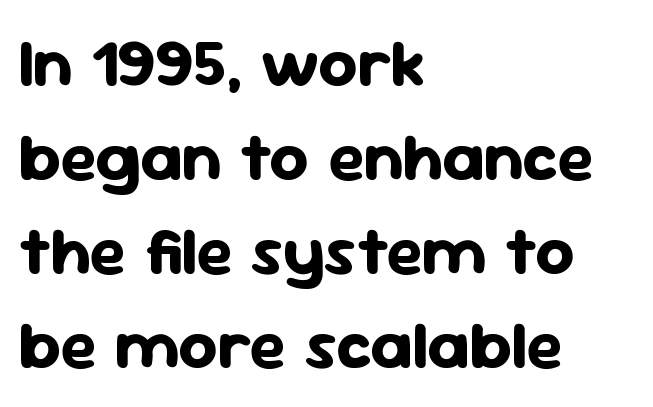
{"serif": "no", "italic": "no", "bold": "yes", "weight": "bold", "width": "normal", "stroke_contrast": "low", "x_height": "medium", "monospaced": "no", "underline": "no", "align": "left", "line_spacing": "normal", "line_spacing_ratio": 1.38, "letter_spacing": "normal", "letter_spacing_em": 0.0, "glyph_px": 68}
